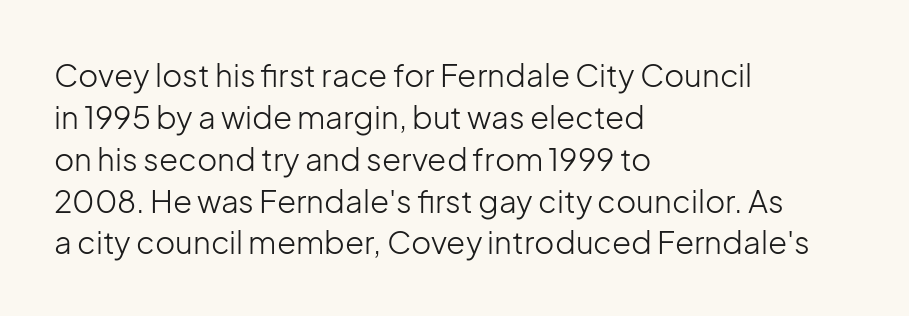
{"serif": "no", "italic": "no", "bold": "no", "weight": "light", "width": "normal", "stroke_contrast": "low", "x_height": "medium", "monospaced": "no", "underline": "no", "align": "left", "line_spacing": "normal", "line_spacing_ratio": 1.35, "letter_spacing": "normal", "letter_spacing_em": 0.0, "glyph_px": 31}
